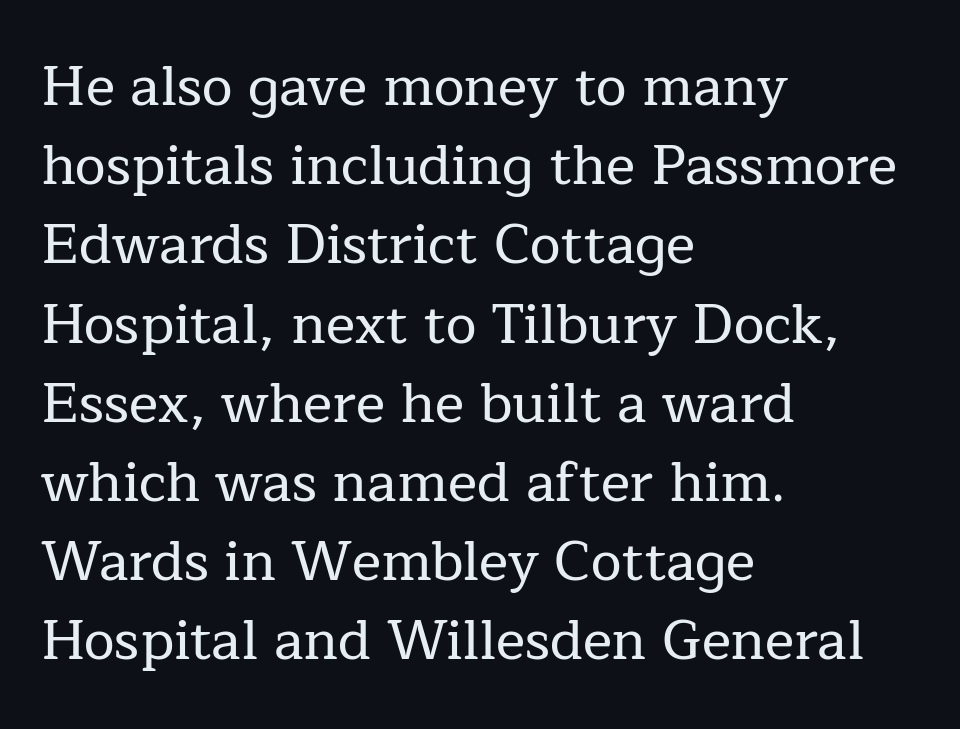
{"serif": "yes", "italic": "no", "width": "normal", "stroke_contrast": "low", "x_height": "medium", "monospaced": "no", "underline": "no", "align": "left", "line_spacing": "normal", "line_spacing_ratio": 1.44, "letter_spacing": "normal", "letter_spacing_em": 0.0, "glyph_px": 55}
